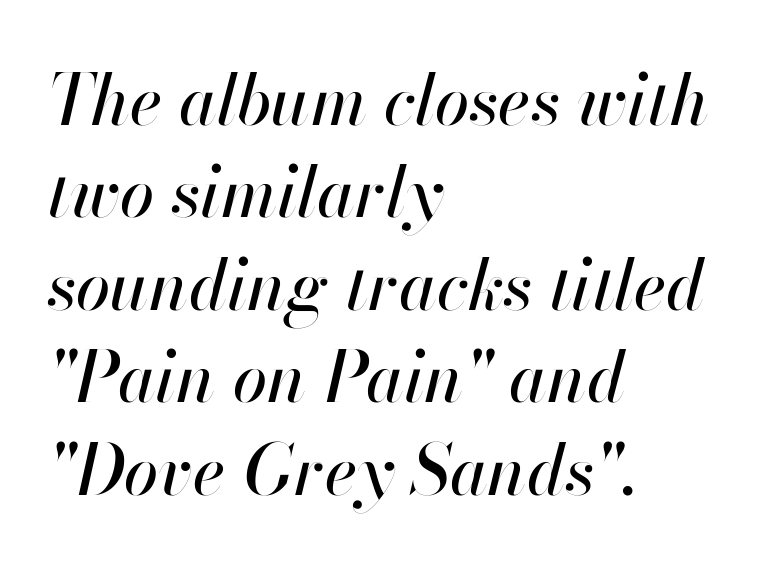
Observe the ordinary spacing: letters are neighbours, not strangers. The rendering applies a slant to the glyphs. Think of a printed novel: that variable character pitch is what you see here. The specimen omits any rule beneath the text block's lines.
